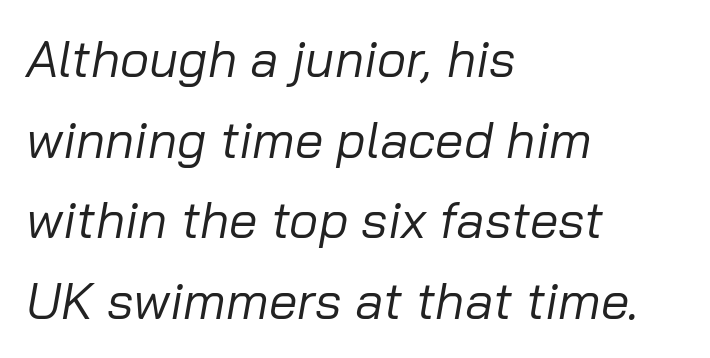
The image shows 51 px regular-weight type, italic (leaning right); set left-aligned, normal line spacing (1.58x), normal letter spacing, not underlined; low stroke contrast and a medium x-height.
